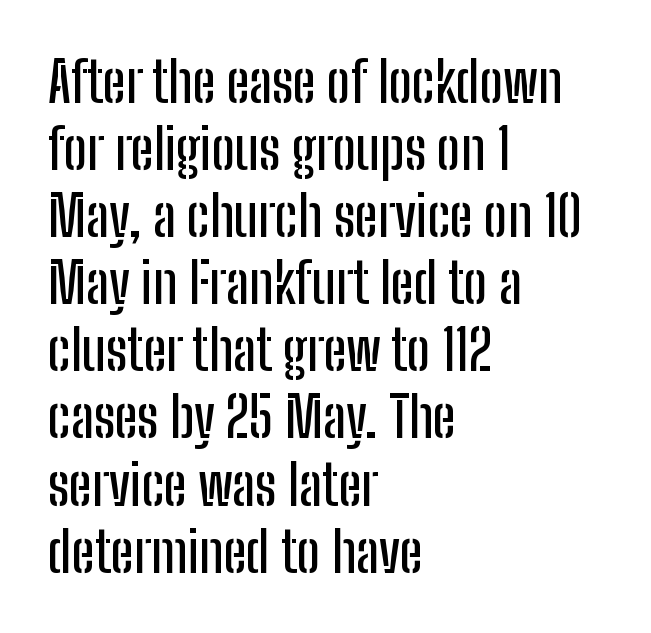
The image shows 55 px condensed sans-serif type, upright; set left-aligned, line spacing 1.22x, normal letter spacing, not underlined; low stroke contrast and a medium x-height.
